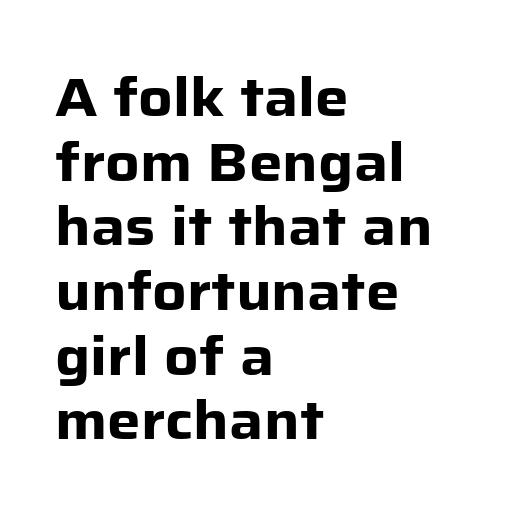
Q: Is the text bold? A: Yes.
Q: Is the text italic (slanted)? A: No, it is upright.
Q: Is the typeface a serif or a sans-serif typeface? A: Sans-serif.
Q: Is the text underlined? A: No.
Q: How is the paragraph aligned? A: Left-aligned.
Q: Is the spacing between letters normal or unusually wide? A: Normal.
Q: Width (condensed, normal, or wide)? A: Normal.
Q: Stroke contrast? A: Low.
Q: x-height? A: Medium.
Q: Monospaced? A: No.
